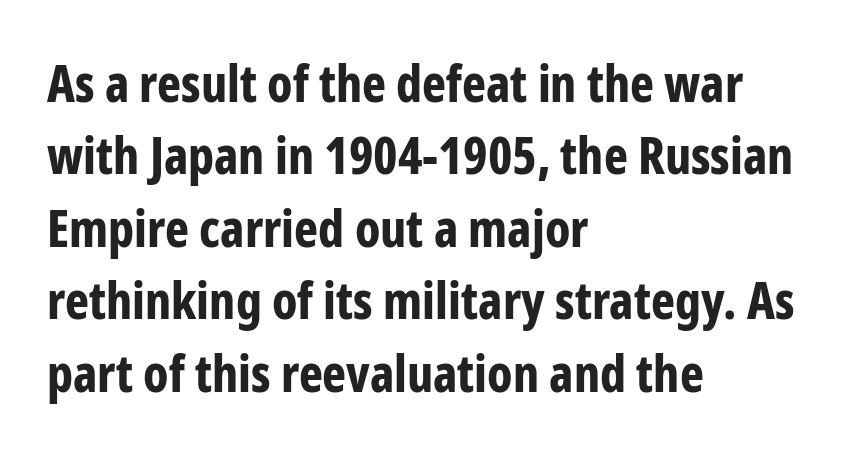
Q: Is the text bold? A: Yes.
Q: Is the text italic (slanted)? A: No, it is upright.
Q: Is the typeface a serif or a sans-serif typeface? A: Sans-serif.
Q: Is the text underlined? A: No.
Q: How is the paragraph aligned? A: Left-aligned.
Q: Is the spacing between letters normal or unusually wide? A: Normal.
Q: Is the spacing between lines tight, normal or loose? A: Normal.
Q: Width (condensed, normal, or wide)? A: Condensed.
Q: Stroke contrast? A: Low.
Q: x-height? A: Medium.
Q: Monospaced? A: No.
